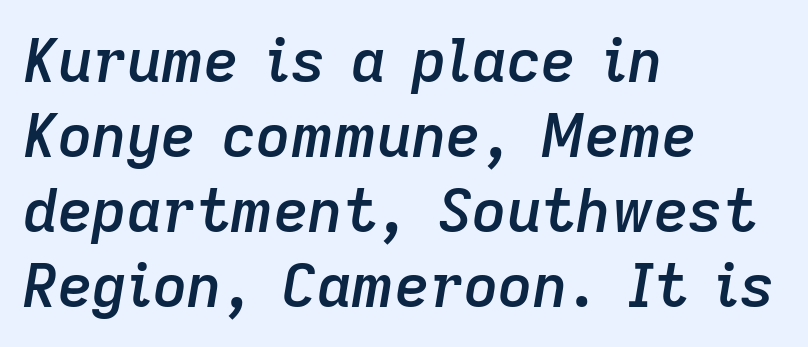
{"italic": "yes", "lean": "right", "slant_degrees": 9, "bold": "semi", "weight": "semibold", "width": "normal", "stroke_contrast": "low", "x_height": "medium", "monospaced": "no", "underline": "no", "align": "left", "line_spacing": "normal", "line_spacing_ratio": 1.25, "letter_spacing": "normal", "letter_spacing_em": 0.0, "glyph_px": 60}
